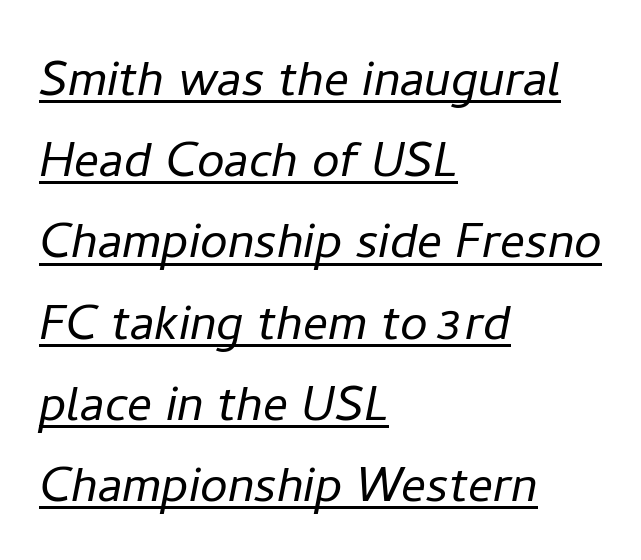
{"italic": "yes", "lean": "right", "slant_degrees": 11, "bold": "no", "weight": "light", "width": "normal", "stroke_contrast": "low", "x_height": "medium", "monospaced": "no", "underline": "yes", "align": "left", "line_spacing": "normal", "line_spacing_ratio": 1.31, "letter_spacing": "normal", "letter_spacing_em": 0.0, "glyph_px": 62}
